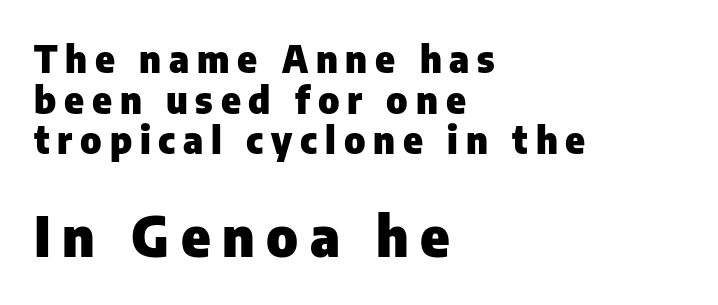
The image shows 55 px heavy sans-serif type, upright; set left-aligned, tight line spacing (1.1x), unusually wide letter spacing (+0.21 em), not underlined; the second (bottom) block is 1.49x larger; low stroke contrast and a medium x-height.
